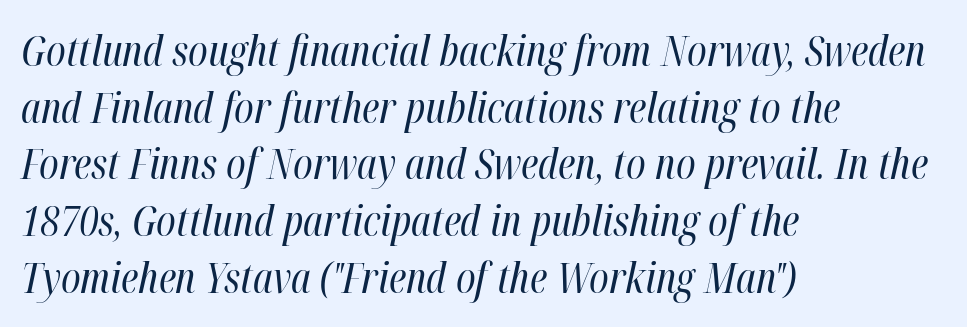
The image shows 42 px regular-weight, condensed type, italic (leaning right); set left-aligned, normal line spacing (1.35x), normal letter spacing, not underlined; high stroke contrast and a medium x-height.
